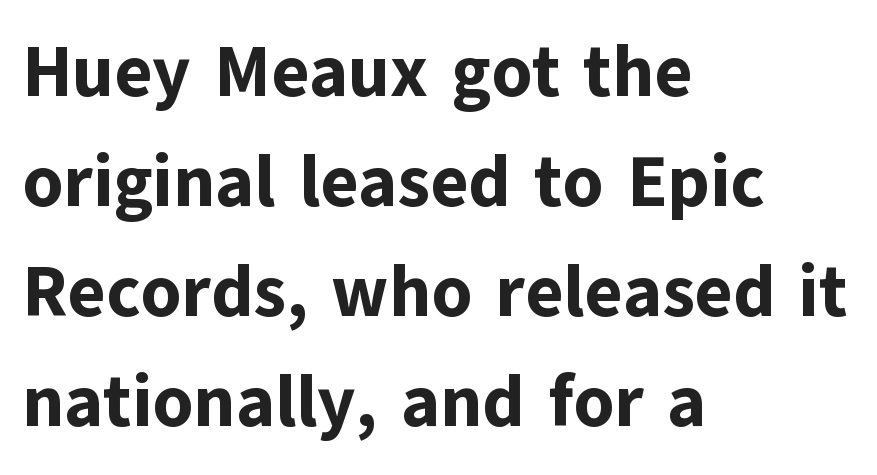
The image shows 72 px bold sans-serif type, upright; set left-aligned, normal line spacing (1.53x), normal letter spacing, not underlined; low stroke contrast and a medium x-height.
